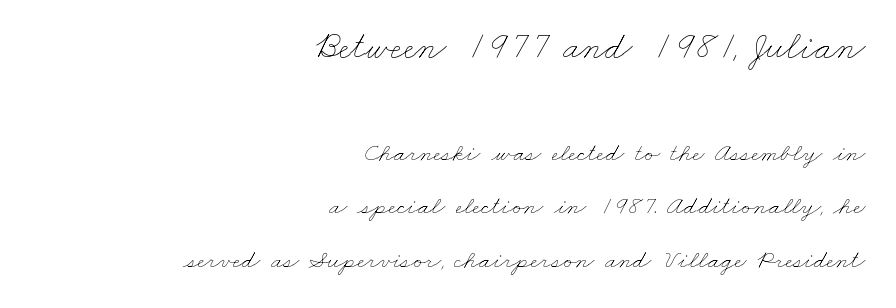
The image shows 39 px thin, wide type; set right-aligned, loose line spacing (2.06x), normal letter spacing, not underlined; the first (top) block is 1.5x larger; low stroke contrast and a small x-height.
